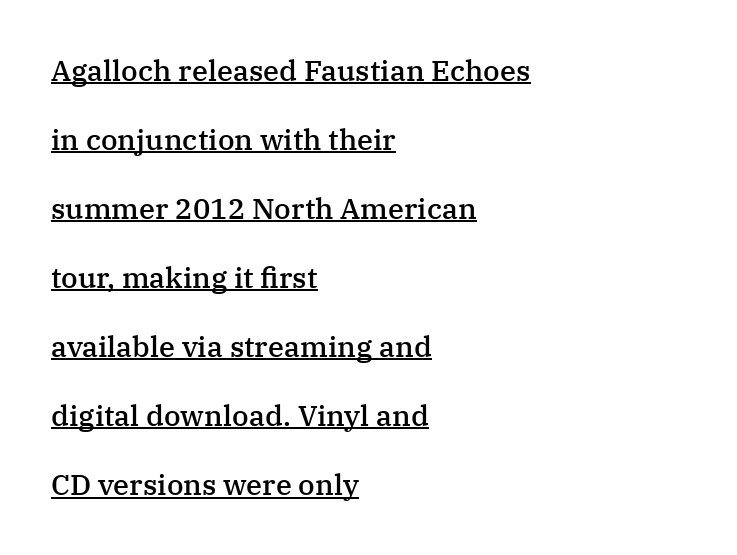
The image shows 29 px semibold serif type, upright; set left-aligned, loose line spacing (2.38x), normal letter spacing, underlined; medium stroke contrast and a medium x-height.
